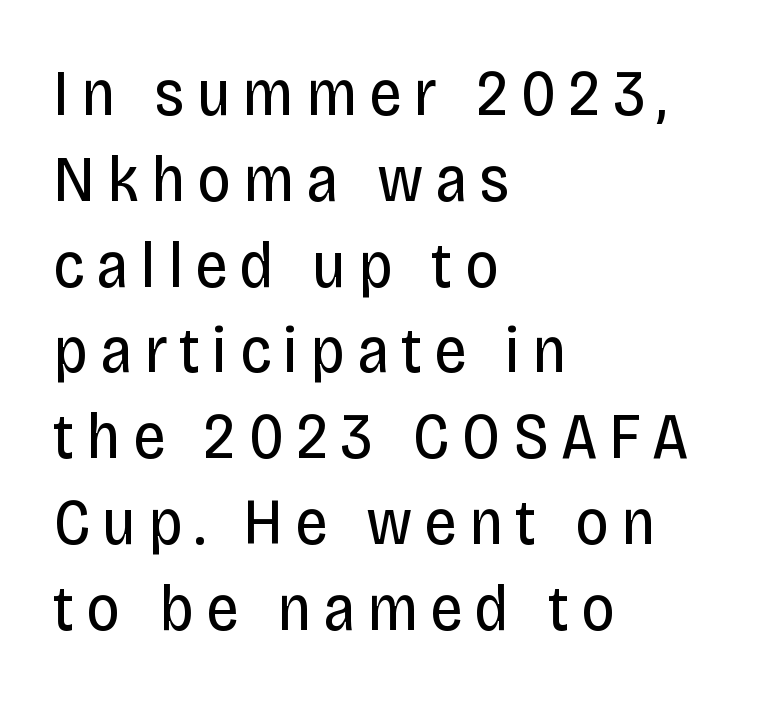
Q: Is the text bold? A: No.
Q: Is the text italic (slanted)? A: No, it is upright.
Q: Is the typeface a serif or a sans-serif typeface? A: Sans-serif.
Q: Is the text underlined? A: No.
Q: How is the paragraph aligned? A: Left-aligned.
Q: Is the spacing between lines tight, normal or loose? A: Normal.
Q: Width (condensed, normal, or wide)? A: Condensed.
Q: Stroke contrast? A: Low.
Q: x-height? A: Large.
Q: Monospaced? A: No.
